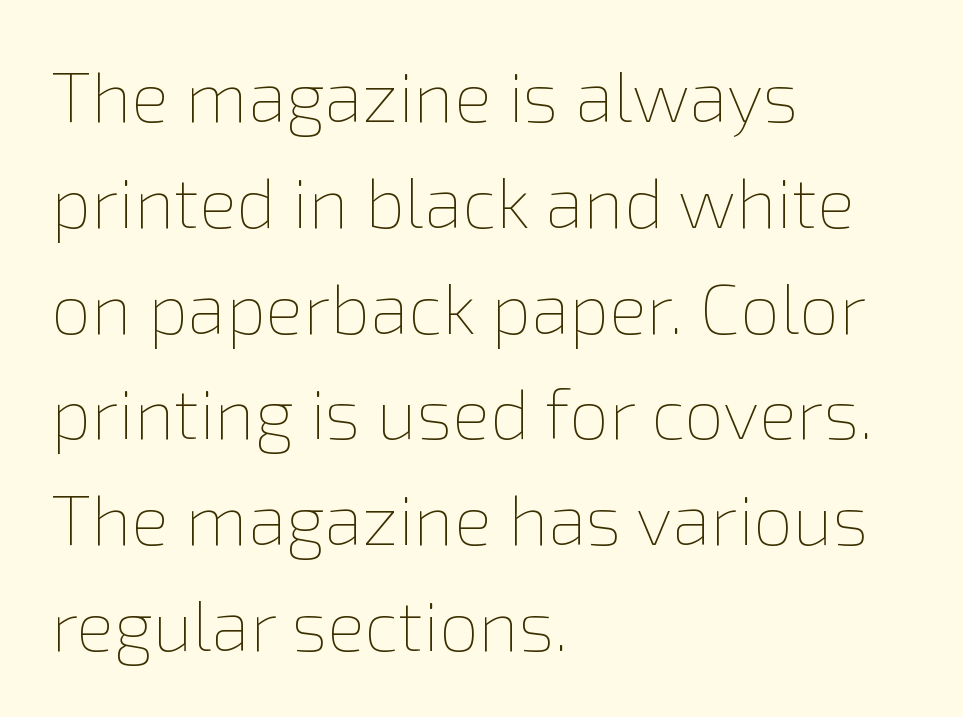
{"italic": "no", "bold": "no", "weight": "thin", "width": "normal", "x_height": "medium", "monospaced": "no", "underline": "no", "align": "left", "line_spacing": "normal", "line_spacing_ratio": 1.49, "letter_spacing": "normal", "letter_spacing_em": 0.0, "glyph_px": 71}
